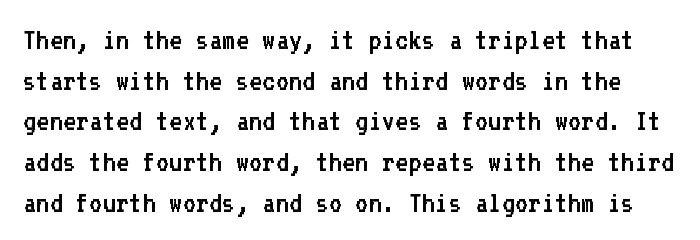
{"serif": "no", "italic": "no", "bold": "no", "weight": "regular", "width": "normal", "stroke_contrast": "low", "x_height": "medium", "monospaced": "yes", "underline": "no", "line_spacing": "normal", "line_spacing_ratio": 1.27, "letter_spacing": "normal", "letter_spacing_em": 0.0, "glyph_px": 32}
